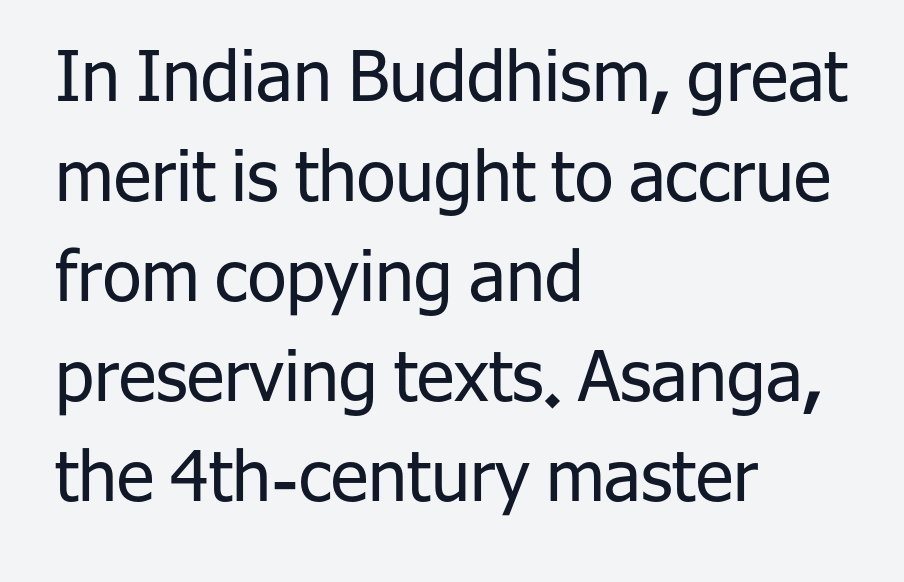
The image shows 70 px regular-weight sans-serif type, upright; set left-aligned, normal line spacing (1.43x), normal letter spacing, not underlined; low stroke contrast and a medium x-height.
